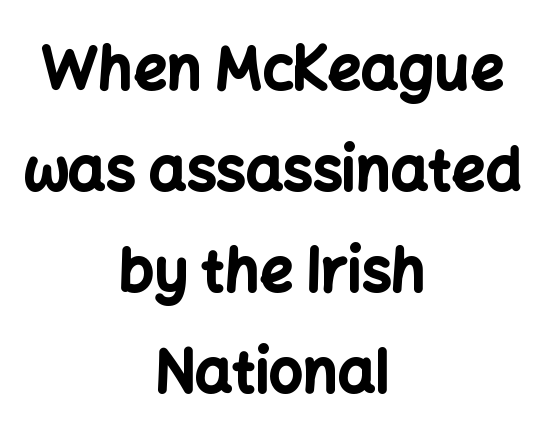
The image shows 59 px bold sans-serif type, upright; set centered, line spacing 1.71x, normal letter spacing, not underlined; low stroke contrast and a medium x-height.
